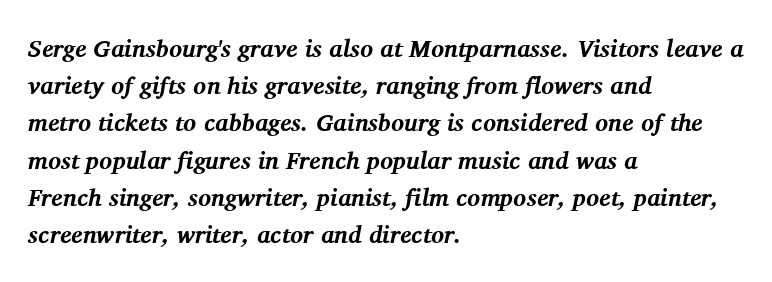
This is heavy type, rendered in bold. Honestly, the letter spacing is just normal — you wouldn't notice it. Is the type slanted? Yes — the strokes lean at a clear angle. The glyphs are unaccompanied by any horizontal stroke below them.
